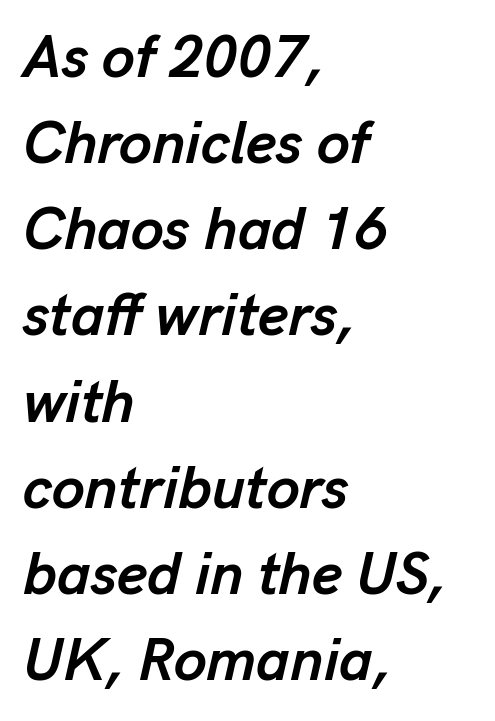
The words here are not underlined. Each line starts at the same left margin while the right side varies. Is there much room between lines? A standard amount, neither cramped nor airy. This sample uses an oblique cut, with every glyph tilted off the vertical. The typesetting leans heavy: a genuine bold. The passage shown is typed in a proportional face where columns would drift.
